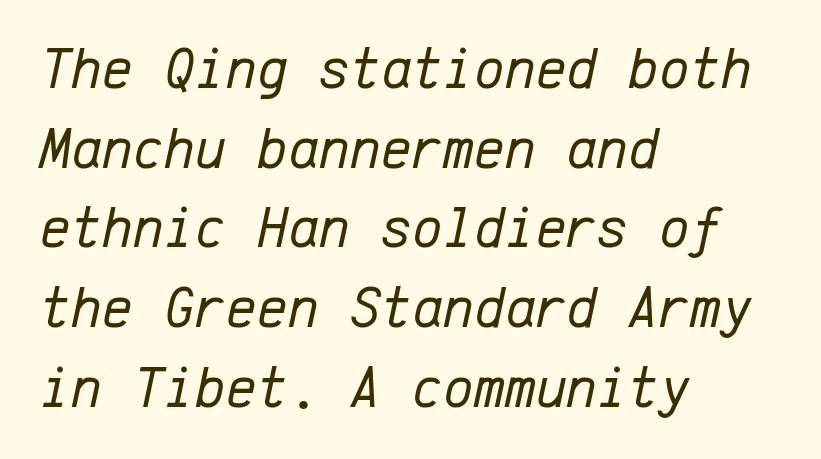
The image shows 59 px regular-weight type, italic (leaning right), monospaced; set left-aligned, normal line spacing (1.35x), normal letter spacing, not underlined; low stroke contrast and a medium x-height.
